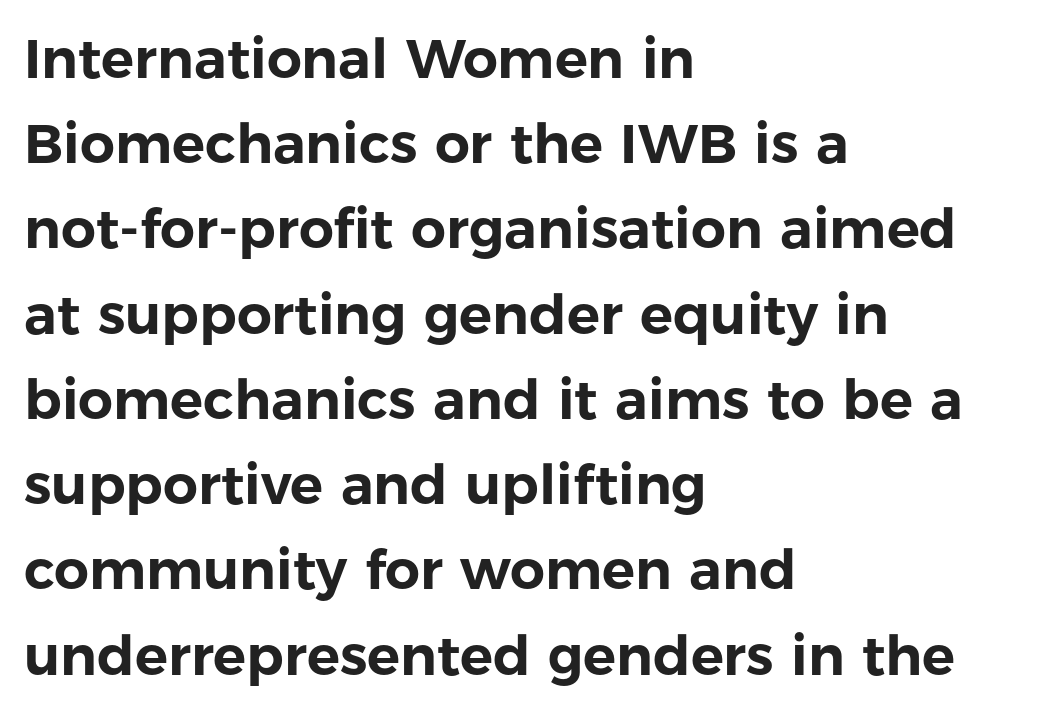
Do the characters align in a grid? No, the font is proportional. Style check: upright. Reading down the block, your eye returns to a fixed left position each line. Anything drawn beneath the words? Only blank space. This sample uses a sans-serif face.
